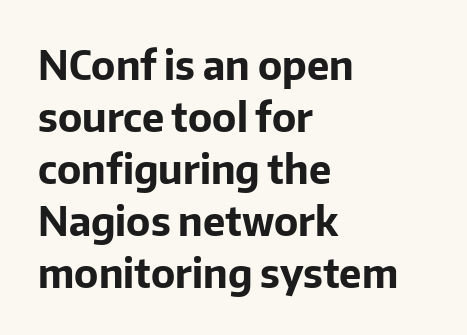
{"serif": "no", "italic": "no", "bold": "yes", "weight": "bold", "width": "normal", "stroke_contrast": "low", "x_height": "medium", "monospaced": "no", "underline": "no", "align": "left", "line_spacing": "normal", "line_spacing_ratio": 1.3, "letter_spacing": "normal", "letter_spacing_em": 0.0, "glyph_px": 40}
